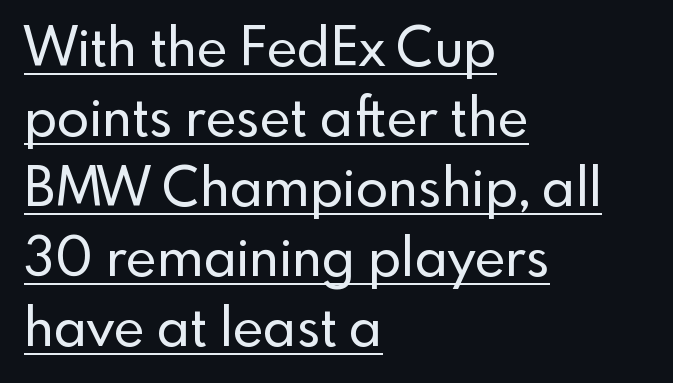
Q: Is the text italic (slanted)? A: No, it is upright.
Q: Is the typeface a serif or a sans-serif typeface? A: Sans-serif.
Q: Is the text underlined? A: Yes.
Q: How is the paragraph aligned? A: Left-aligned.
Q: Is the spacing between letters normal or unusually wide? A: Normal.
Q: Is the spacing between lines tight, normal or loose? A: Normal.
Q: Width (condensed, normal, or wide)? A: Normal.
Q: x-height? A: Small.
Q: Monospaced? A: No.
